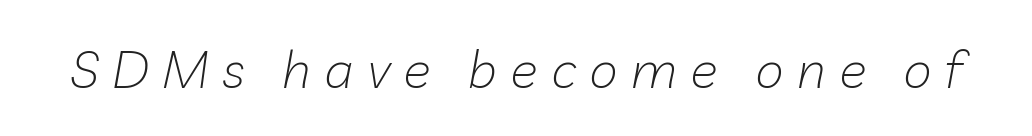
Q: Is the text bold? A: No.
Q: Is the text italic (slanted)? A: Yes, it leans right by about 10 degrees.
Q: Is the text underlined? A: No.
Q: Is the spacing between letters normal or unusually wide? A: Unusually wide.
Q: Width (condensed, normal, or wide)? A: Normal.
Q: Stroke contrast? A: Low.
Q: x-height? A: Medium.
Q: Monospaced? A: No.
